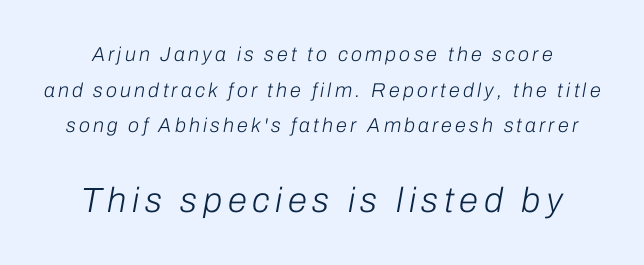
{"italic": "yes", "lean": "right", "slant_degrees": 10, "bold": "no", "weight": "light", "width": "normal", "stroke_contrast": "low", "x_height": "medium", "monospaced": "no", "underline": "no", "align": "center", "line_spacing_ratio": 1.78, "larger_block": "second", "size_ratio": 1.75, "glyph_px": 35}
